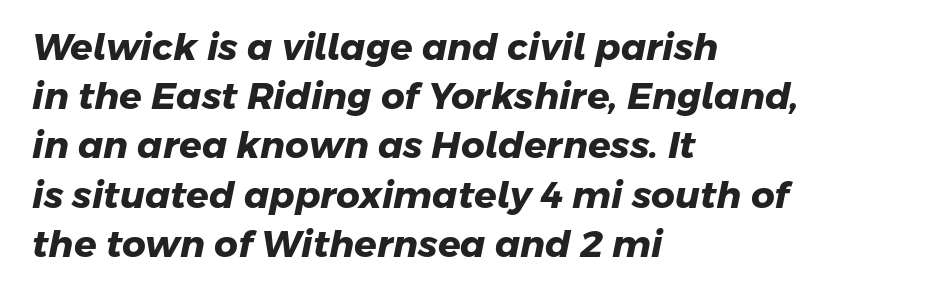
{"serif": "no", "bold": "yes", "weight": "heavy", "width": "normal", "stroke_contrast": "low", "x_height": "medium", "monospaced": "no", "underline": "no", "align": "left", "line_spacing": "normal", "line_spacing_ratio": 1.33, "letter_spacing": "normal", "letter_spacing_em": 0.0, "glyph_px": 37}
